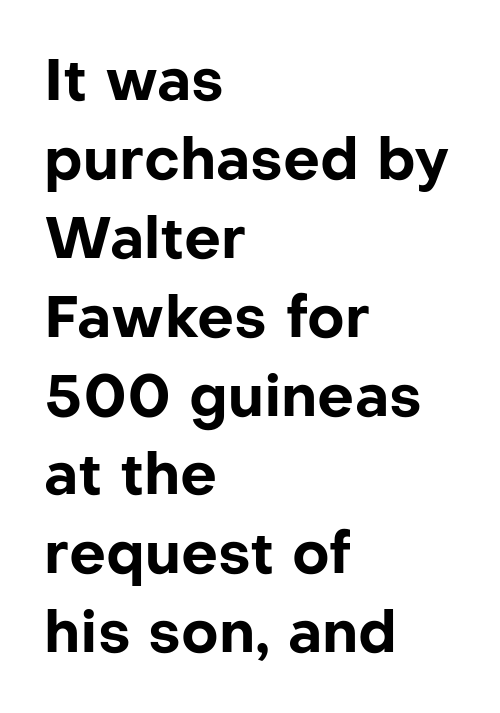
The image shows 58 px bold sans-serif type, upright; set left-aligned, normal line spacing (1.36x), normal letter spacing, not underlined; low stroke contrast and a medium x-height.
